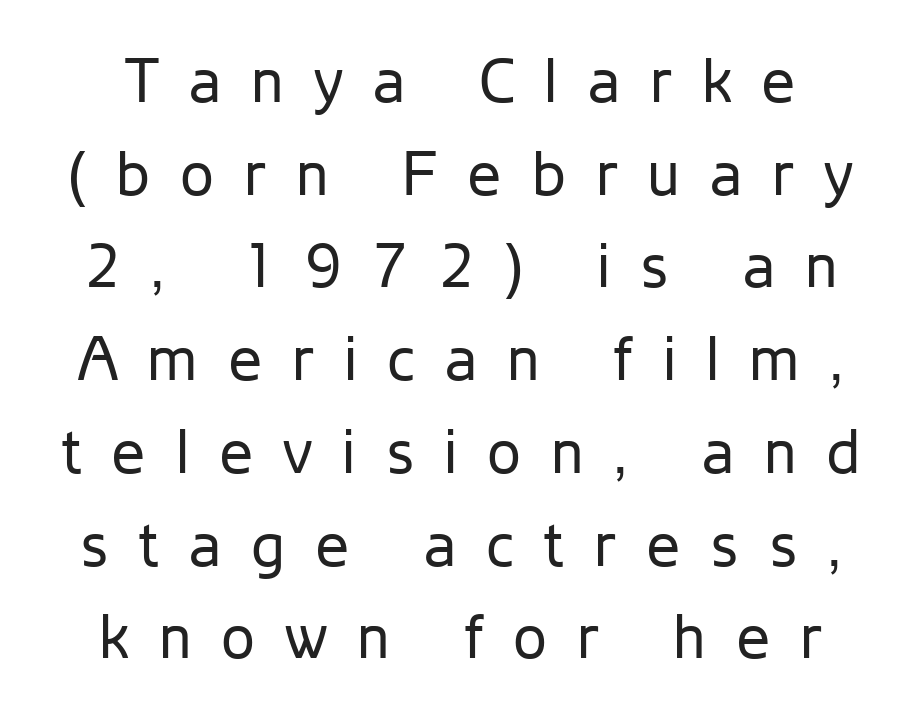
The image shows 61 px regular-weight sans-serif type, upright; set normal line spacing (1.52x), unusually wide letter spacing (+0.49 em), not underlined; low stroke contrast and a medium x-height.
